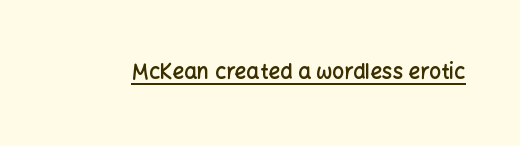
The image shows 21 px text type, upright; set normal letter spacing, underlined.
